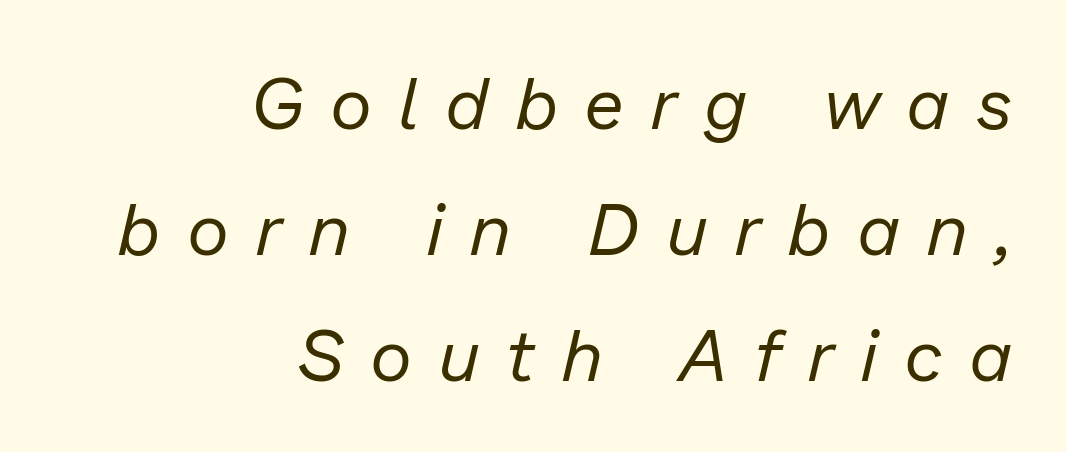
This sample has the flowing, uneven cadence of proportional lettering. The rendering applies a slant to the glyphs. One-word summary of the alignment: right. Weight: not bold — regular or lighter. The words here are not underlined. The tracking jumps out immediately: characters are airy and widely separated.
